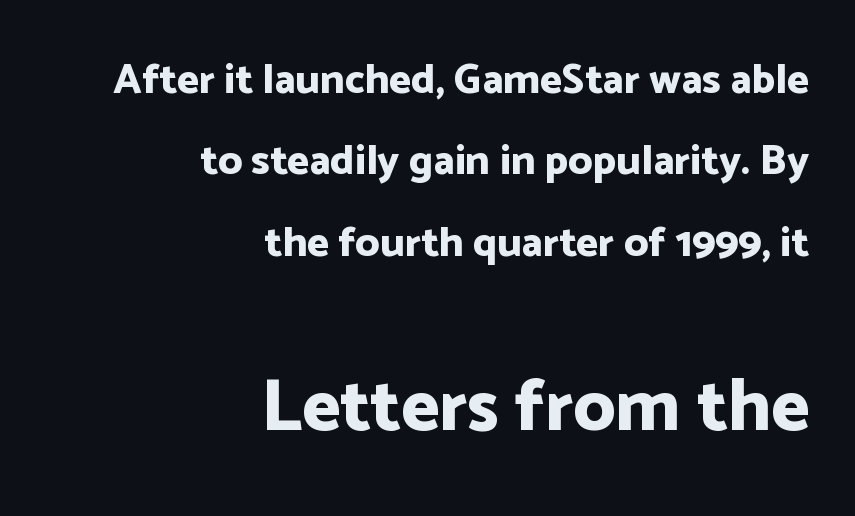
Q: Is the text bold? A: Yes.
Q: Is the text italic (slanted)? A: No, it is upright.
Q: Is the typeface a serif or a sans-serif typeface? A: Sans-serif.
Q: Is the text underlined? A: No.
Q: How is the paragraph aligned? A: Right-aligned.
Q: Is the spacing between letters normal or unusually wide? A: Normal.
Q: Is the spacing between lines tight, normal or loose? A: Loose.
Q: Which block of text is set in a larger size, the first (top) or the second (bottom)? A: The second (bottom) one.
Q: Width (condensed, normal, or wide)? A: Normal.
Q: Stroke contrast? A: Low.
Q: x-height? A: Medium.
Q: Monospaced? A: No.
